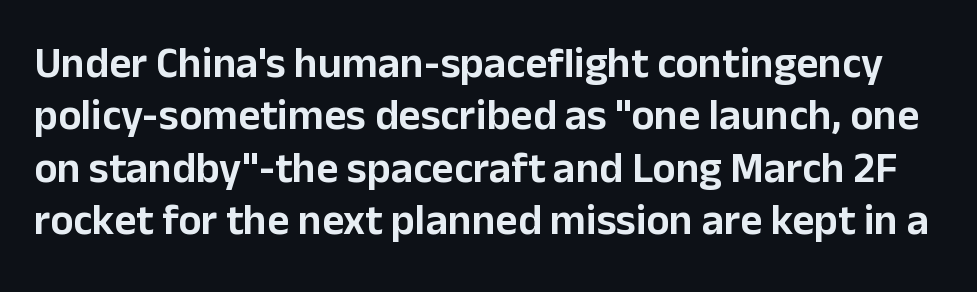
{"serif": "no", "italic": "no", "width": "normal", "stroke_contrast": "low", "x_height": "medium", "monospaced": "no", "underline": "no", "line_spacing_ratio": 1.22, "letter_spacing": "normal", "letter_spacing_em": 0.0, "glyph_px": 43}
